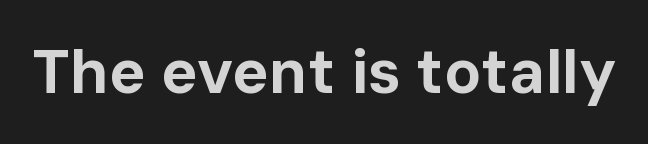
The glyphs are unaccompanied by any horizontal stroke below them. You'd pick this weight for a headline — it's a proper bold. The rendering keeps characters at their native spacing. Note: no serifs on the glyphs. Tall strokes in this sample are plumb rather than angled. This sample has the flowing, uneven cadence of proportional lettering.
